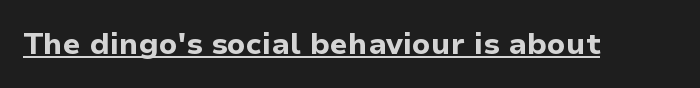
These words are printed bold, with thick strokes throughout. Varying glyph widths throughout — classic text-font behaviour. Words appear dense and cohesive because spacing is normal. The designer went with a sans here, leaving each stem footless.
